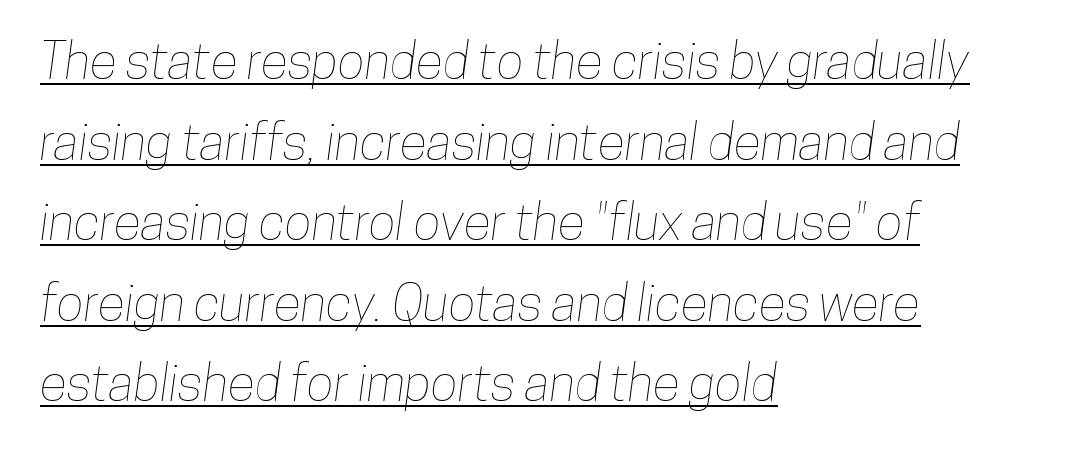
{"width": "condensed", "stroke_contrast": "low", "x_height": "medium", "monospaced": "no", "underline": "yes", "align": "left", "line_spacing": "normal", "line_spacing_ratio": 1.58, "letter_spacing": "normal", "letter_spacing_em": 0.0, "glyph_px": 51}
